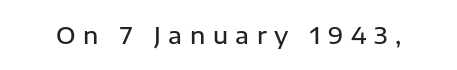
The image shows 23 px text type, upright; set unusually wide letter spacing (+0.33 em), not underlined.
